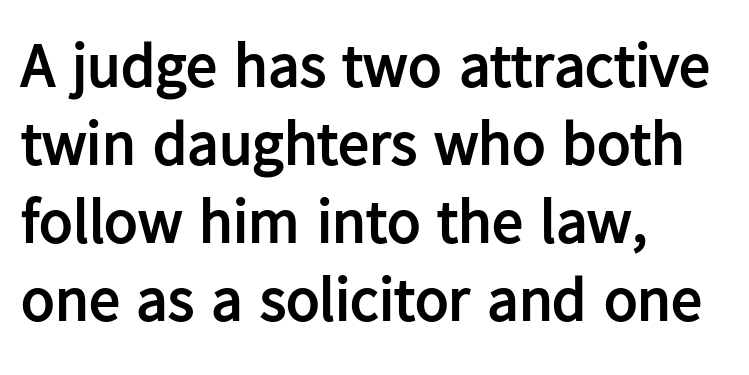
Q: Is the text bold? A: Yes.
Q: Is the text italic (slanted)? A: No, it is upright.
Q: Is the typeface a serif or a sans-serif typeface? A: Sans-serif.
Q: Is the text underlined? A: No.
Q: How is the paragraph aligned? A: Left-aligned.
Q: Is the spacing between letters normal or unusually wide? A: Normal.
Q: Is the spacing between lines tight, normal or loose? A: Normal.
Q: Width (condensed, normal, or wide)? A: Normal.
Q: Stroke contrast? A: Low.
Q: x-height? A: Medium.
Q: Monospaced? A: No.
